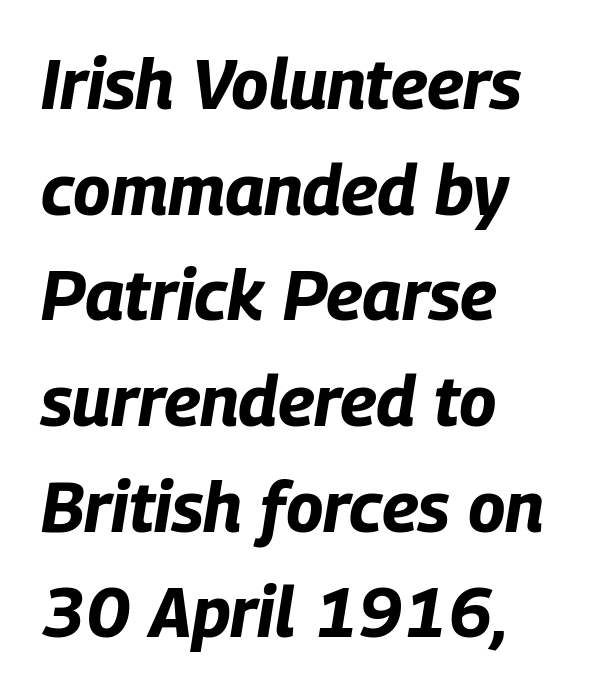
Q: Is the text bold? A: Yes.
Q: Is the text italic (slanted)? A: Yes, it leans right by about 9 degrees.
Q: Is the text underlined? A: No.
Q: How is the paragraph aligned? A: Left-aligned.
Q: Is the spacing between letters normal or unusually wide? A: Normal.
Q: Is the spacing between lines tight, normal or loose? A: Normal.
Q: Width (condensed, normal, or wide)? A: Condensed.
Q: Stroke contrast? A: Low.
Q: x-height? A: Large.
Q: Monospaced? A: No.
